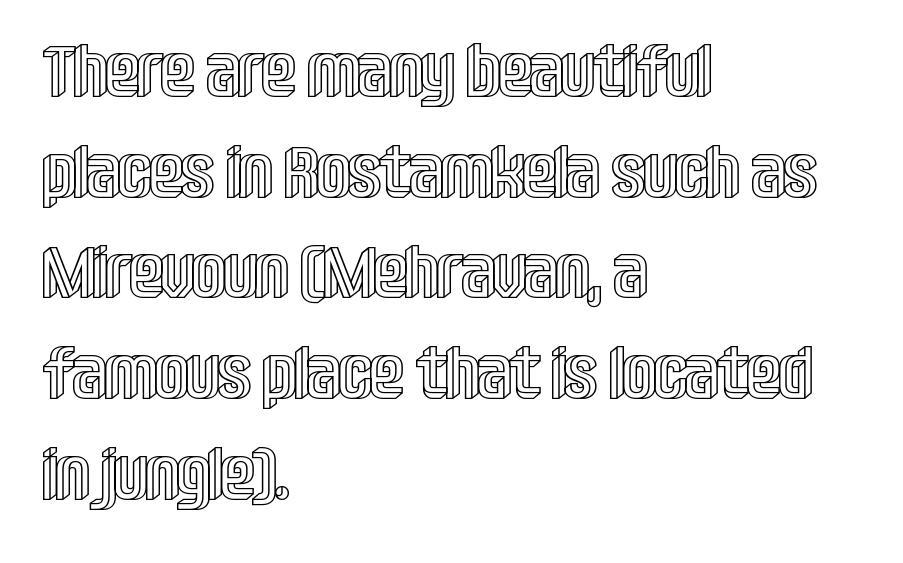
The image shows 73 px condensed type, upright; set left-aligned, normal line spacing (1.38x), normal letter spacing, not underlined; a large x-height.
